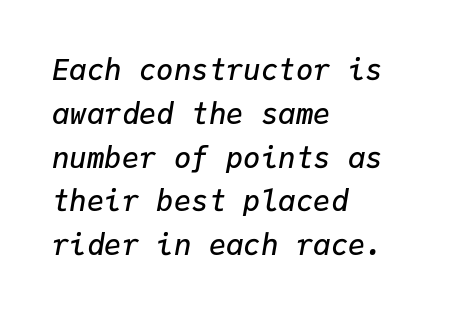
{"italic": "yes", "lean": "right", "slant_degrees": 9, "bold": "semi", "weight": "semibold", "width": "normal", "stroke_contrast": "low", "x_height": "medium", "monospaced": "yes", "underline": "no", "align": "left", "line_spacing": "normal", "line_spacing_ratio": 1.51, "letter_spacing": "normal", "letter_spacing_em": 0.0, "glyph_px": 29}
